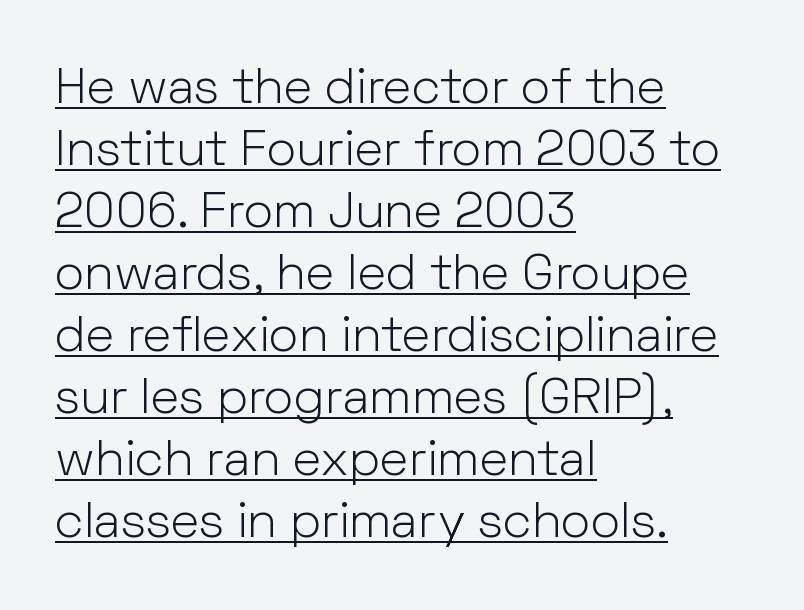
Q: Is the text bold? A: No.
Q: Is the text italic (slanted)? A: No, it is upright.
Q: Is the typeface a serif or a sans-serif typeface? A: Sans-serif.
Q: Is the text underlined? A: Yes.
Q: How is the paragraph aligned? A: Left-aligned.
Q: Is the spacing between letters normal or unusually wide? A: Normal.
Q: Width (condensed, normal, or wide)? A: Normal.
Q: Stroke contrast? A: Low.
Q: x-height? A: Medium.
Q: Monospaced? A: No.
